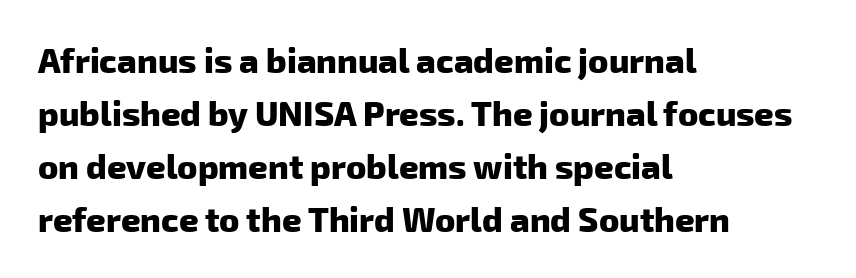
The letters are bold, with thick, heavy strokes. Unmarked baselines from the first word to the last. Here the designer chose a conventional face with non-uniform glyph widths. Look at the bottom of the vertical strokes: they stop flat, with no serifs. Students, observe: this is what conventionally led text looks like.
